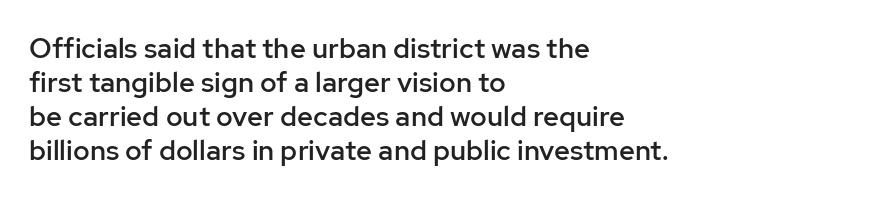
{"serif": "no", "italic": "no", "bold": "semi", "weight": "semibold", "width": "normal", "stroke_contrast": "low", "x_height": "medium", "monospaced": "no", "underline": "no", "align": "left", "line_spacing_ratio": 1.21, "letter_spacing": "normal", "letter_spacing_em": 0.0, "glyph_px": 28}
